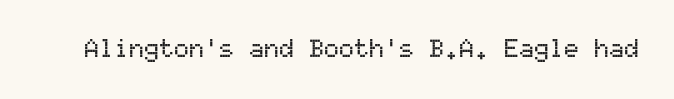
Q: Is the text italic (slanted)? A: No, it is upright.
Q: Is the text underlined? A: No.
Q: Is the spacing between letters normal or unusually wide? A: Normal.
